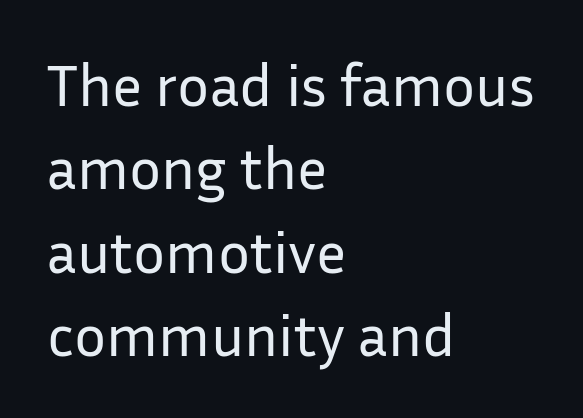
Q: Is the text bold? A: No.
Q: Is the text italic (slanted)? A: No, it is upright.
Q: Is the typeface a serif or a sans-serif typeface? A: Sans-serif.
Q: Is the text underlined? A: No.
Q: How is the paragraph aligned? A: Left-aligned.
Q: Is the spacing between letters normal or unusually wide? A: Normal.
Q: Is the spacing between lines tight, normal or loose? A: Normal.
Q: Width (condensed, normal, or wide)? A: Normal.
Q: Stroke contrast? A: Low.
Q: x-height? A: Medium.
Q: Monospaced? A: No.
